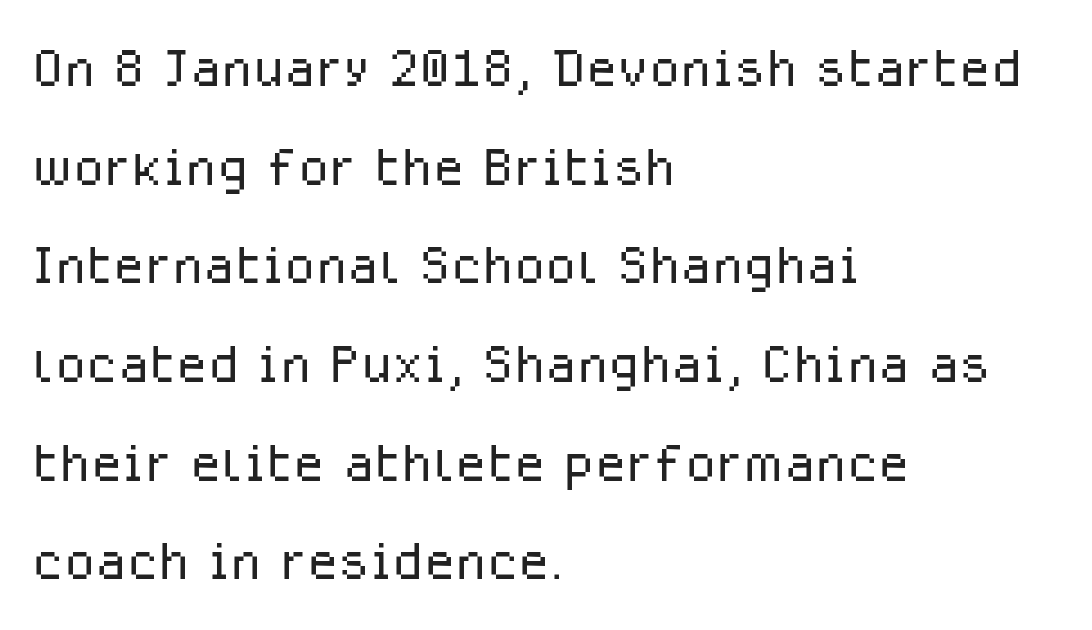
Just letters on the line, the space beneath them empty. This is not heavy type; no bold has been used. Note the varied advance widths — an 'i' is clearly narrower than an 'm'. Nothing unusual about the tracking: characters are spaced as the font intends.
